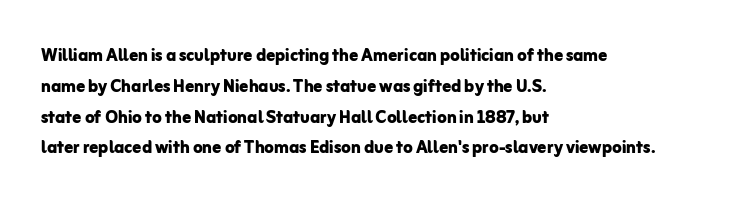
{"italic": "no", "bold": "yes", "underline": "no", "align": "left", "line_spacing": "normal", "line_spacing_ratio": 1.4, "letter_spacing": "normal", "letter_spacing_em": 0.0, "glyph_px": 22}
